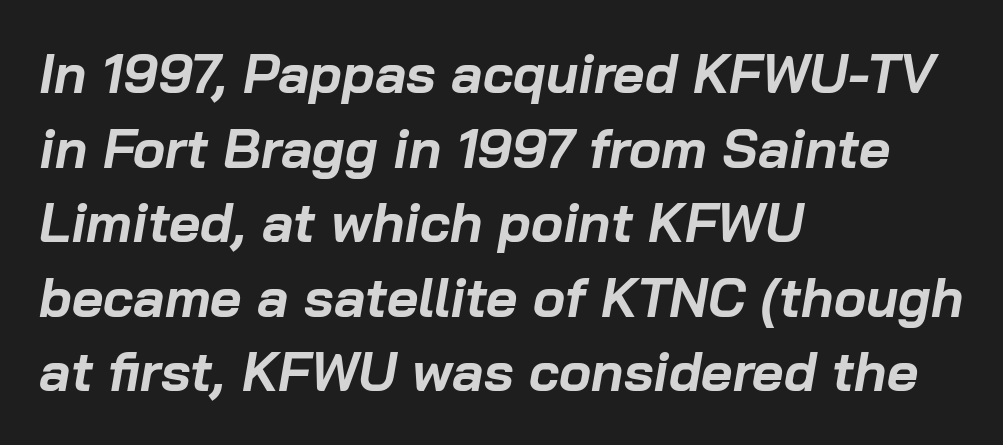
{"italic": "yes", "lean": "right", "slant_degrees": 10, "bold": "yes", "weight": "bold", "width": "normal", "stroke_contrast": "low", "x_height": "medium", "monospaced": "no", "underline": "no", "align": "left", "line_spacing": "normal", "line_spacing_ratio": 1.38, "letter_spacing": "normal", "letter_spacing_em": 0.0, "glyph_px": 54}
